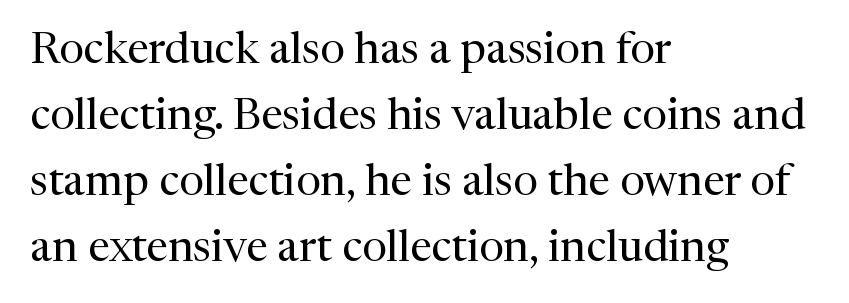
{"serif": "yes", "italic": "no", "bold": "no", "weight": "regular", "width": "normal", "stroke_contrast": "medium", "x_height": "medium", "monospaced": "no", "underline": "no", "align": "left", "line_spacing": "normal", "line_spacing_ratio": 1.5, "letter_spacing": "normal", "letter_spacing_em": 0.0, "glyph_px": 44}
